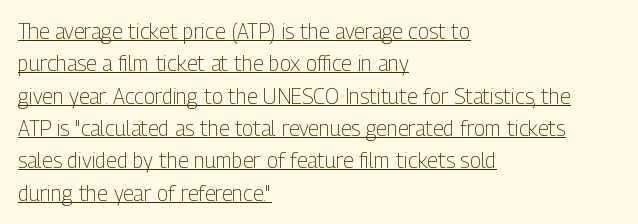
Q: Is the text bold? A: No.
Q: Is the text italic (slanted)? A: No, it is upright.
Q: Is the text underlined? A: Yes.
Q: How is the paragraph aligned? A: Left-aligned.
Q: Is the spacing between letters normal or unusually wide? A: Normal.
Q: Is the spacing between lines tight, normal or loose? A: Normal.
